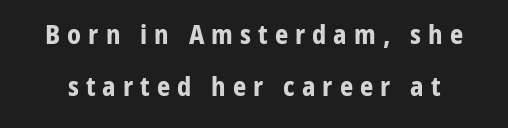
The image shows 26 px bold type, upright; set loose line spacing (2.01x), unusually wide letter spacing (+0.27 em), not underlined.
